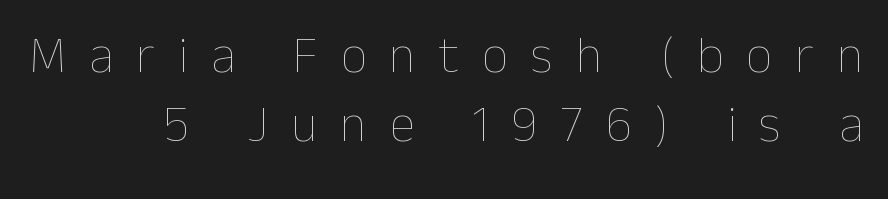
Q: Is the text bold? A: No.
Q: Is the text italic (slanted)? A: No, it is upright.
Q: Is the text underlined? A: No.
Q: Is the spacing between letters normal or unusually wide? A: Unusually wide.
Q: Is the spacing between lines tight, normal or loose? A: Normal.
Q: Width (condensed, normal, or wide)? A: Normal.
Q: Stroke contrast? A: Low.
Q: x-height? A: Medium.
Q: Monospaced? A: No.
